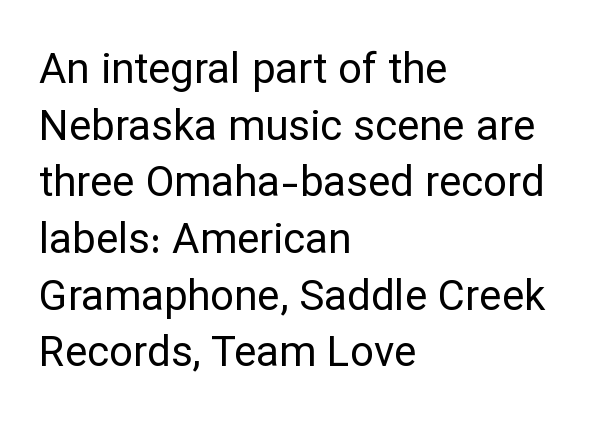
The image shows 42 px regular-weight sans-serif type, upright; set left-aligned, normal line spacing (1.35x), normal letter spacing, not underlined; low stroke contrast and a medium x-height.
